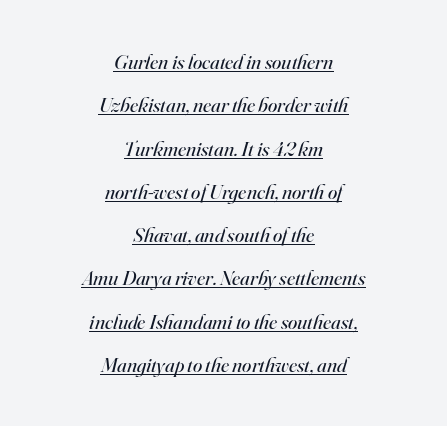
{"italic": "yes", "lean": "right", "slant_degrees": 16, "bold": "no", "underline": "yes", "align": "center", "line_spacing": "loose", "line_spacing_ratio": 2.06, "letter_spacing": "normal", "letter_spacing_em": 0.0, "glyph_px": 21}
